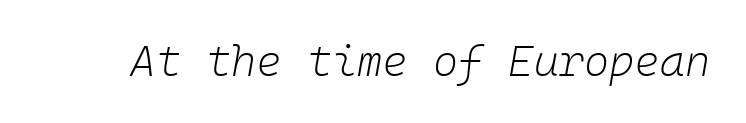
The image shows 43 px light type, italic (leaning right); set normal letter spacing, not underlined; low stroke contrast and a medium x-height.
